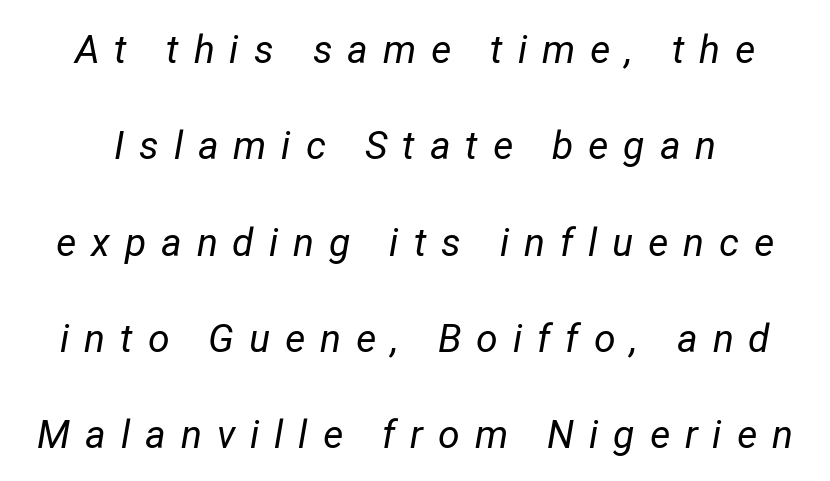
Q: Is the text bold? A: No.
Q: Is the text italic (slanted)? A: Yes, it leans right by about 12 degrees.
Q: Is the text underlined? A: No.
Q: Is the spacing between letters normal or unusually wide? A: Unusually wide.
Q: Is the spacing between lines tight, normal or loose? A: Loose.
Q: Width (condensed, normal, or wide)? A: Normal.
Q: Stroke contrast? A: Low.
Q: x-height? A: Medium.
Q: Monospaced? A: No.
